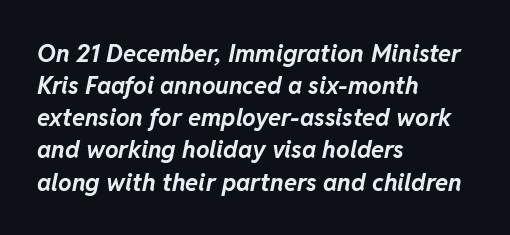
The image shows 24 px bold type, italic (leaning right); set left-aligned, normal line spacing (1.34x), normal letter spacing, not underlined.
